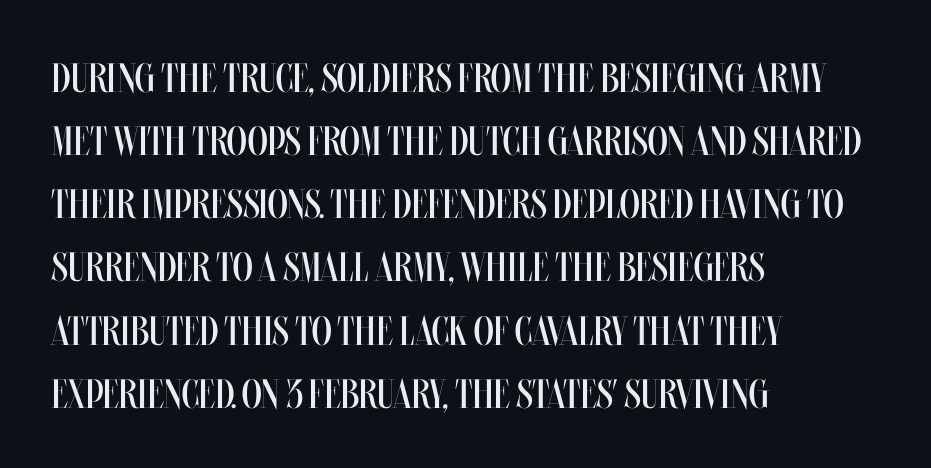
The image shows 41 px regular-weight, condensed type, upright; set left-aligned, normal line spacing (1.54x), normal letter spacing, not underlined; medium stroke contrast and a large x-height.
